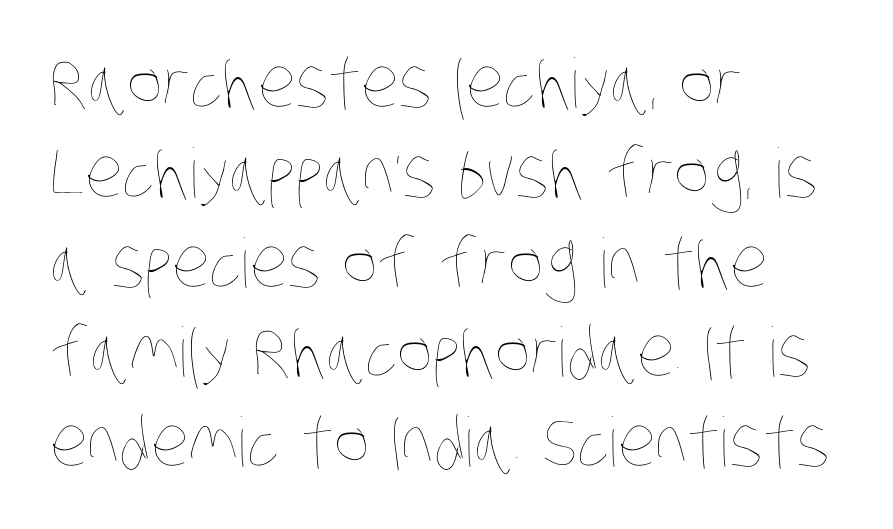
The image shows 68 px thin, condensed type; set left-aligned, normal line spacing (1.32x), normal letter spacing, not underlined; low stroke contrast and a large x-height.
